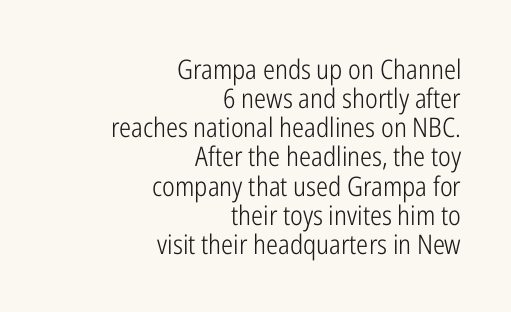
Tracking value appears to be zero — textbook default spacing. The letters look calm and open, with moderate or lighter stems. Regarding leading, the lines here are crowded together. Ordinary non-slanted type is in use. Unmarked baselines from the first word to the last.
